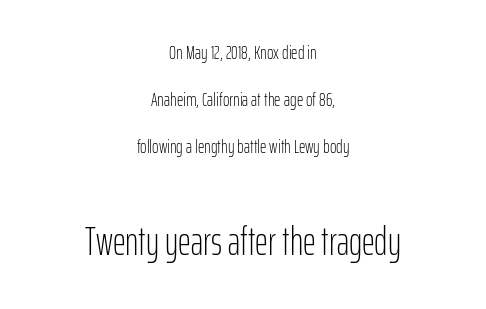
{"serif": "no", "italic": "no", "bold": "no", "weight": "light", "width": "condensed", "stroke_contrast": "low", "x_height": "medium", "monospaced": "no", "underline": "no", "align": "center", "line_spacing": "loose", "line_spacing_ratio": 2.35, "letter_spacing": "normal", "letter_spacing_em": 0.0, "larger_block": "second", "size_ratio": 2.0, "glyph_px": 40}
